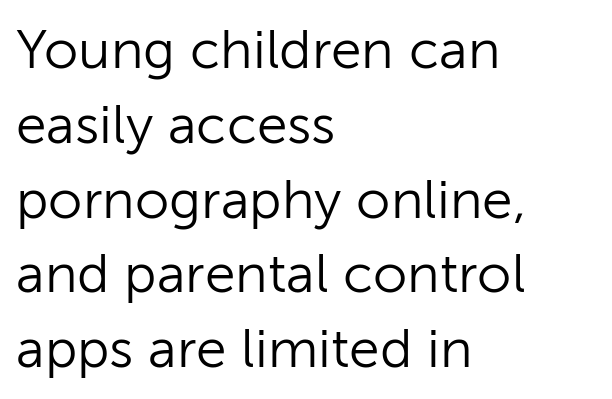
{"serif": "no", "italic": "no", "bold": "no", "weight": "light", "width": "normal", "stroke_contrast": "low", "x_height": "medium", "monospaced": "no", "underline": "no", "align": "left", "line_spacing": "normal", "line_spacing_ratio": 1.36, "letter_spacing": "normal", "letter_spacing_em": 0.0, "glyph_px": 55}
